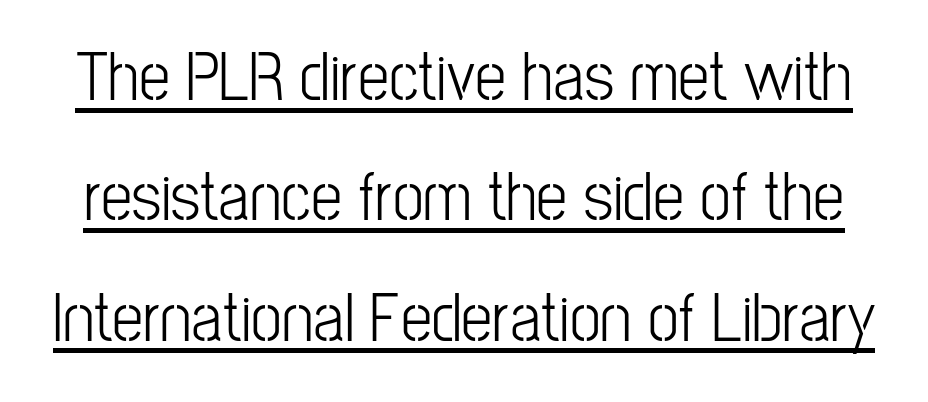
Q: Is the text bold? A: No.
Q: Is the text italic (slanted)? A: No, it is upright.
Q: Is the typeface a serif or a sans-serif typeface? A: Sans-serif.
Q: Is the text underlined? A: Yes.
Q: Is the spacing between letters normal or unusually wide? A: Normal.
Q: Width (condensed, normal, or wide)? A: Condensed.
Q: Stroke contrast? A: Low.
Q: x-height? A: Medium.
Q: Monospaced? A: No.
